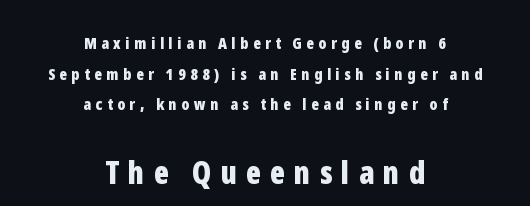
Check the space under the baseline: it is left empty. Letter spacing: wide. Letterform terminals end flat and unadorned throughout the passage. The letters stand upright; this is a roman face.
